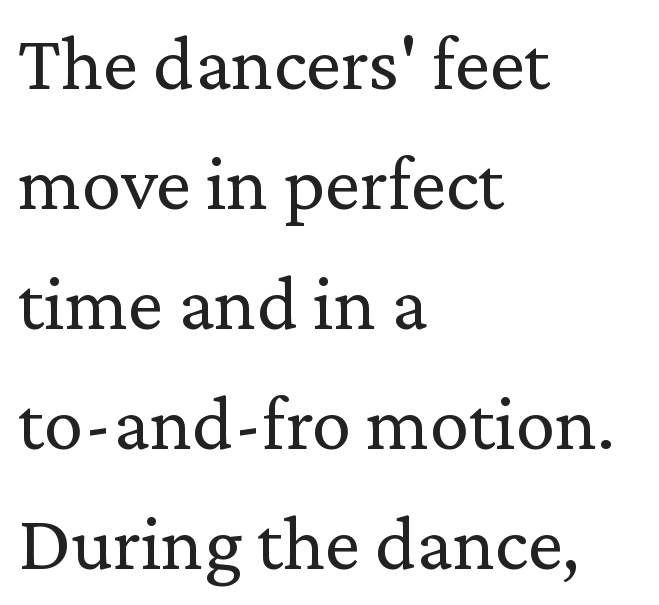
Just letters on the line, the space beneath them empty. The type is set solid horizontally, with unmodified tracking. Where is the straight margin? On the left. A light-to-regular cut is what we see here.
